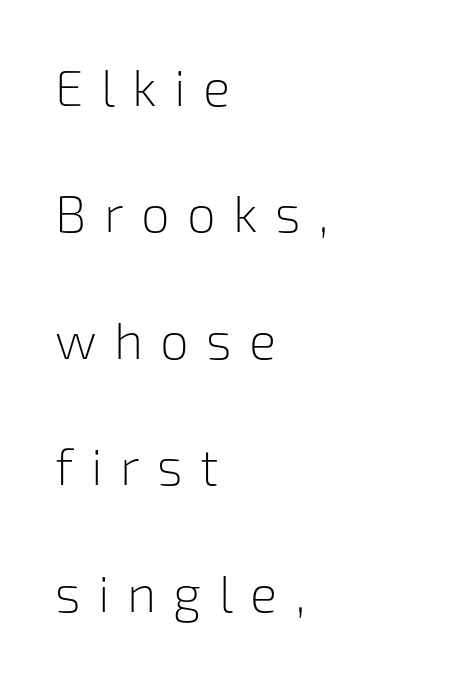
The image shows 51 px light sans-serif type, upright; set left-aligned, loose line spacing (2.48x), unusually wide letter spacing (+0.34 em), not underlined; low stroke contrast and a medium x-height.
